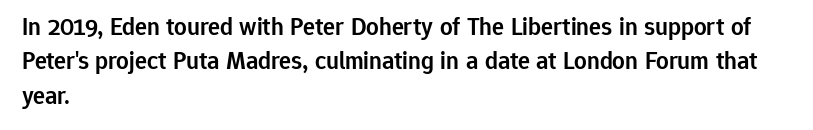
The image shows 25 px text type, upright; set left-aligned, normal line spacing (1.38x), normal letter spacing, not underlined.
